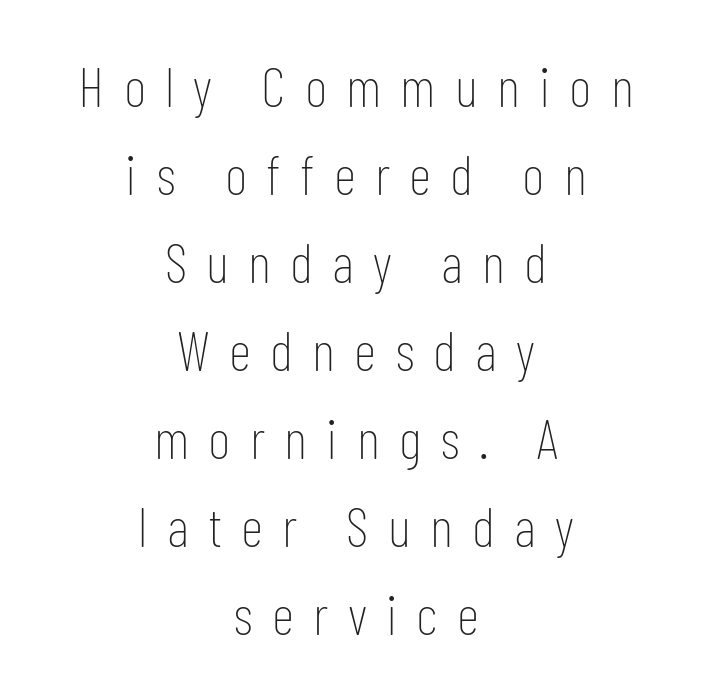
The specimen omits any rule beneath the text block's lines. The passage is arranged like a title page — every line centered. Compared with a typical body face, this is equally light or lighter still. The axis of the letterforms is exactly vertical. Tracking here is generous; glyphs stand well apart from one another. The rendering shows plain stroke endings on the letterforms — a sans-serif design.
